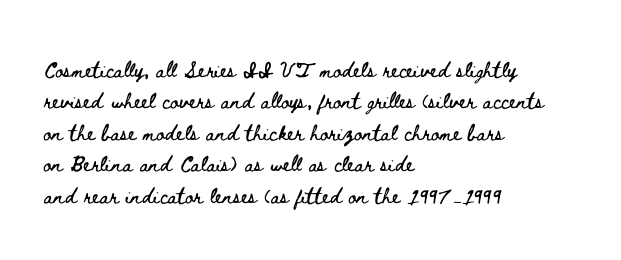
The image shows 20 px text type; set left-aligned, normal line spacing (1.57x), normal letter spacing, not underlined.
